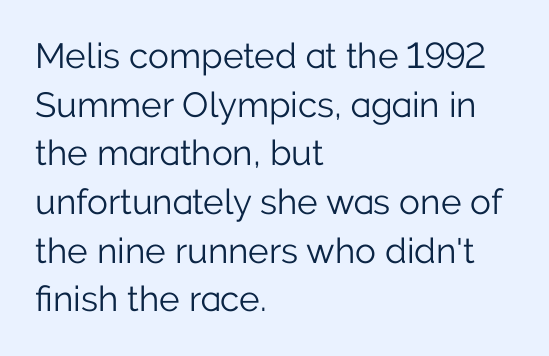
Q: Is the text bold? A: No.
Q: Is the text italic (slanted)? A: No, it is upright.
Q: Is the typeface a serif or a sans-serif typeface? A: Sans-serif.
Q: Is the text underlined? A: No.
Q: How is the paragraph aligned? A: Left-aligned.
Q: Is the spacing between letters normal or unusually wide? A: Normal.
Q: Is the spacing between lines tight, normal or loose? A: Normal.
Q: Width (condensed, normal, or wide)? A: Normal.
Q: Stroke contrast? A: Low.
Q: x-height? A: Medium.
Q: Monospaced? A: No.
